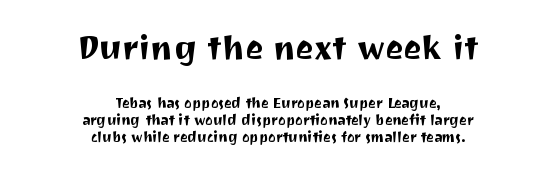
{"serif": "no", "italic": "no", "width": "normal", "stroke_contrast": "medium", "x_height": "medium", "monospaced": "no", "underline": "no", "align": "center", "line_spacing_ratio": 1.23, "letter_spacing": "normal", "letter_spacing_em": 0.0, "larger_block": "first", "size_ratio": 2.43, "glyph_px": 34}
